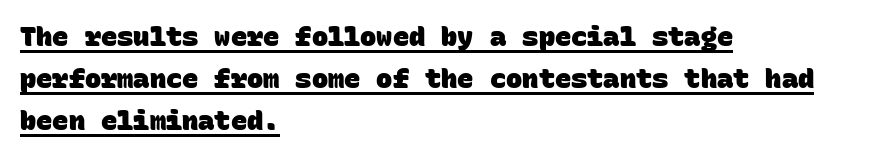
{"bold": "yes", "underline": "yes", "align": "left", "line_spacing": "normal", "line_spacing_ratio": 1.56, "letter_spacing": "normal", "letter_spacing_em": 0.0, "glyph_px": 27}
